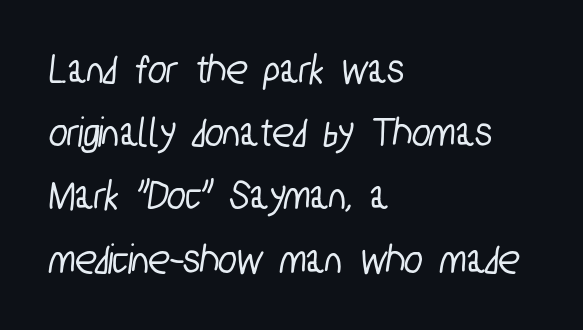
The passage shown is typed in a proportional face where columns would drift. In terms of leading, this rendering sits right in the middle. Line starts are locked; line ends wander. Words float on clear page, feet unadorned. The rendering keeps characters at their native spacing. You can tell from the bare stems that sans-serif type was used.
